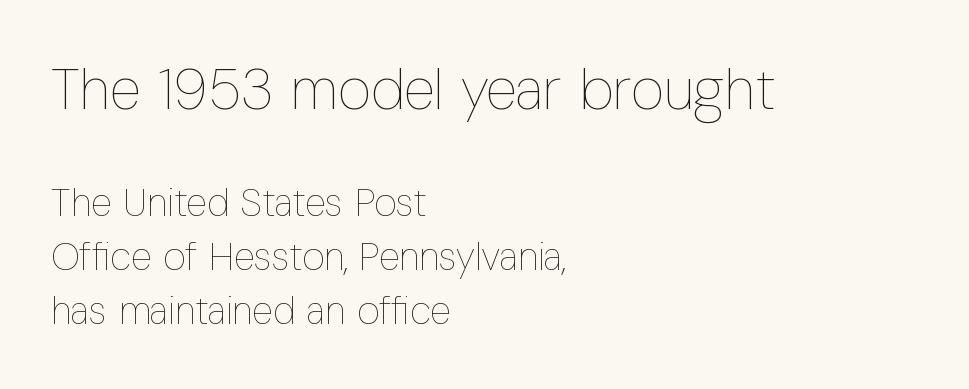
The image shows 58 px thin, condensed type, upright; set left-aligned, normal line spacing (1.38x), normal letter spacing, not underlined; the first (top) block is 1.49x larger; low stroke contrast and a medium x-height.
